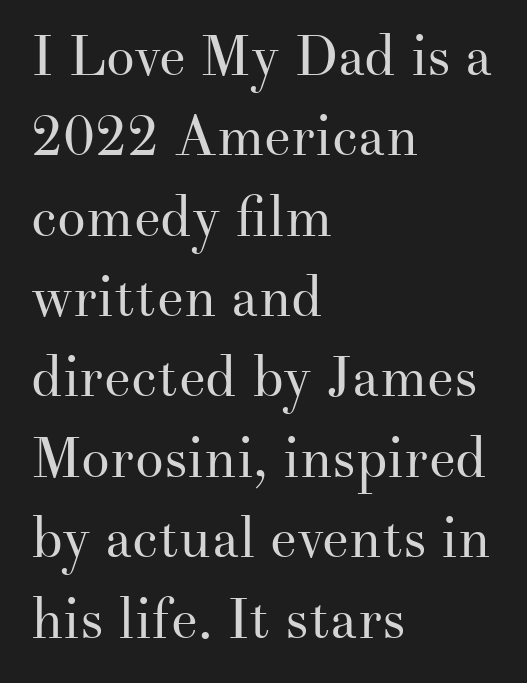
The image shows 57 px regular-weight serif type, upright; set left-aligned, normal line spacing (1.41x), normal letter spacing, not underlined; medium stroke contrast and a small x-height.
